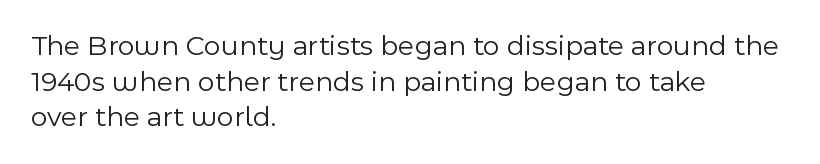
The image shows 29 px light sans-serif type, upright; set left-aligned, line spacing 1.23x, normal letter spacing, not underlined; a medium x-height.
